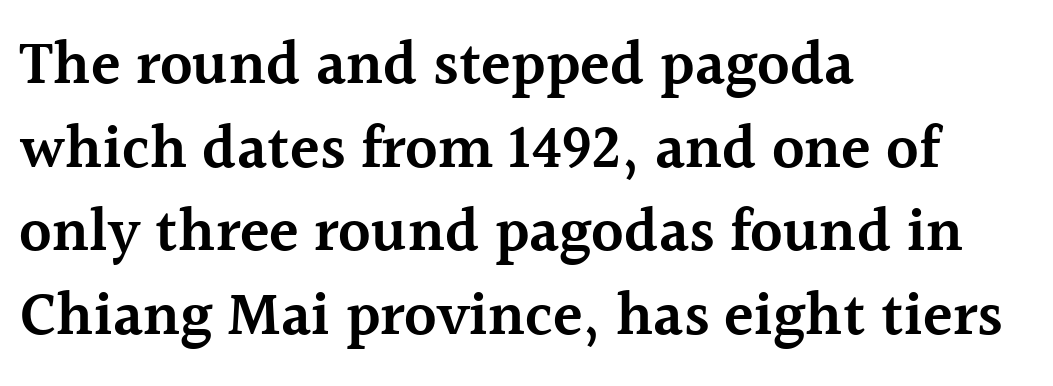
The image shows 61 px semibold serif type, upright; set left-aligned, normal line spacing (1.37x), normal letter spacing, not underlined; a medium x-height.
